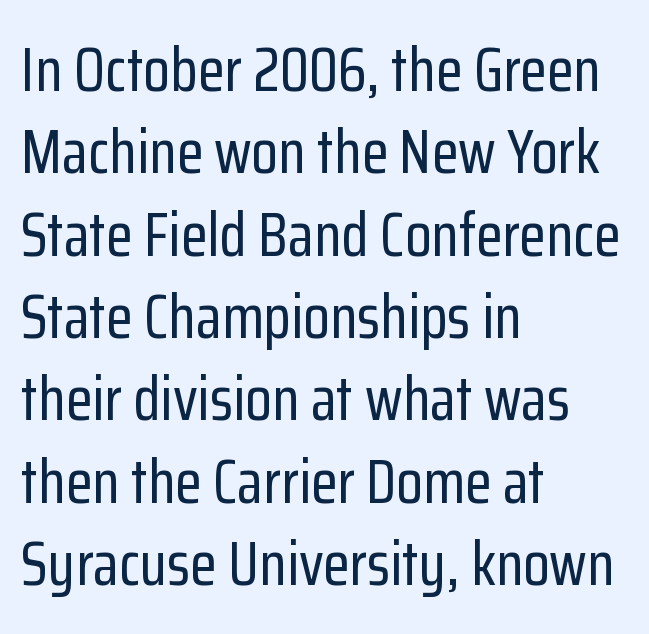
The image shows 61 px condensed sans-serif type, upright; set left-aligned, normal line spacing (1.35x), normal letter spacing, not underlined; low stroke contrast and a medium x-height.
